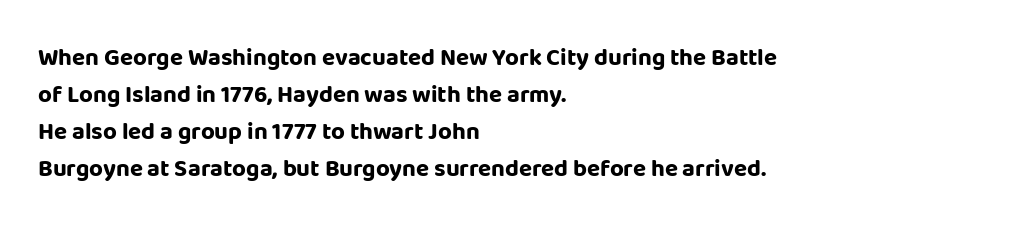
{"italic": "no", "bold": "yes", "underline": "no", "align": "left", "line_spacing": "normal", "line_spacing_ratio": 1.54, "letter_spacing": "normal", "letter_spacing_em": 0.0, "glyph_px": 24}
